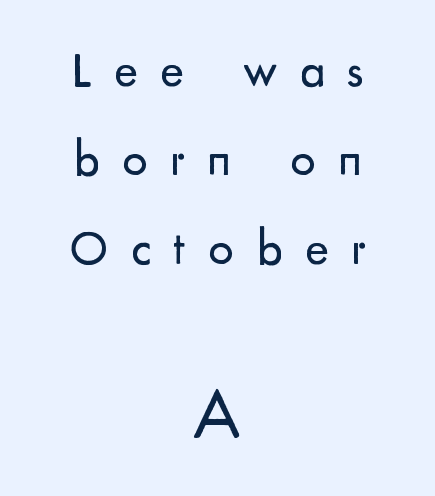
Check where the strokes stop: nothing finishes them off — pure sans. Whoever set this made the second block the dominant, larger element. Ordinary non-slanted type is in use. Ink coverage per letter is moderate at most. The face used here is proportionally spaced, like ordinary book or web type. Between one letter and the next there's a generous, obvious gap.
